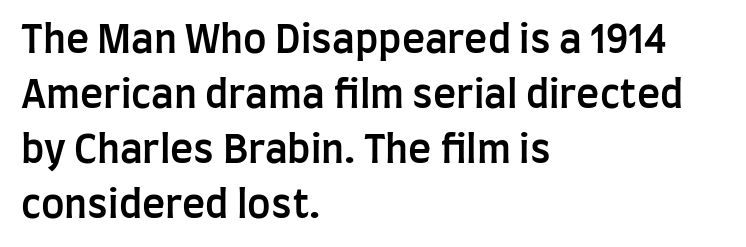
As a designer I'd log this as weight 600, semibold. Type style note: lacks serifs. Proportional: the letters do not fall into vertical columns. Summary of vertical rhythm: regular, with standard interline spacing. Decoration check: the copy has no underline.
